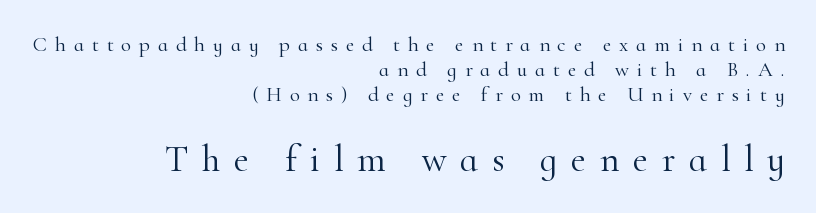
The image shows 37 px light serif type, upright; set right-aligned, line spacing 1.19x, unusually wide letter spacing (+0.37 em), not underlined; the second (bottom) block is 1.76x larger; high stroke contrast and a small x-height.
